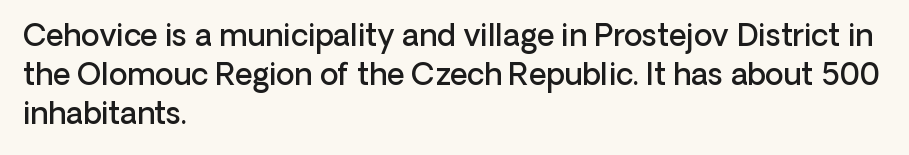
{"serif": "no", "italic": "no", "bold": "semi", "weight": "semibold", "width": "normal", "stroke_contrast": "low", "x_height": "medium", "monospaced": "no", "underline": "no", "align": "left", "line_spacing": "normal", "line_spacing_ratio": 1.3, "letter_spacing": "normal", "letter_spacing_em": 0.0, "glyph_px": 30}
